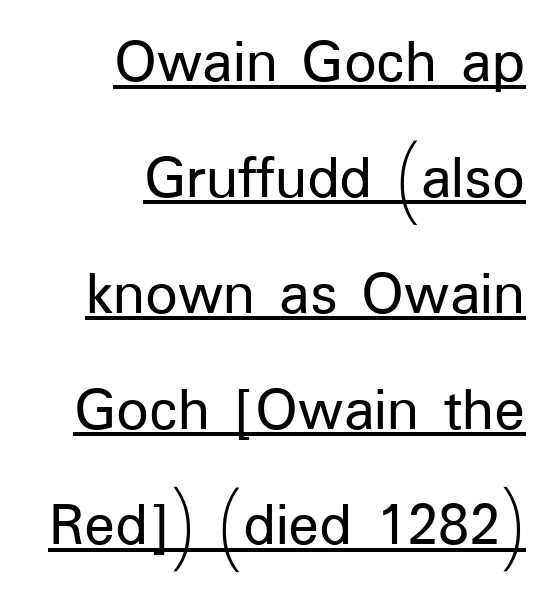
{"serif": "no", "italic": "no", "width": "normal", "stroke_contrast": "low", "x_height": "medium", "monospaced": "no", "underline": "yes", "align": "right", "line_spacing_ratio": 1.81, "letter_spacing": "normal", "letter_spacing_em": 0.0, "glyph_px": 64}
